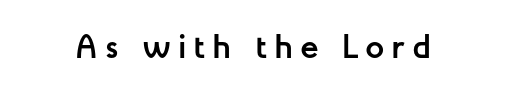
Spacing verdict: proportional, widths tailored to each character. This is sans-serif lettering, the kind often seen on screens and signage. The sample has been set heavy, in full bold. Tracking here is generous; glyphs stand well apart from one another.
